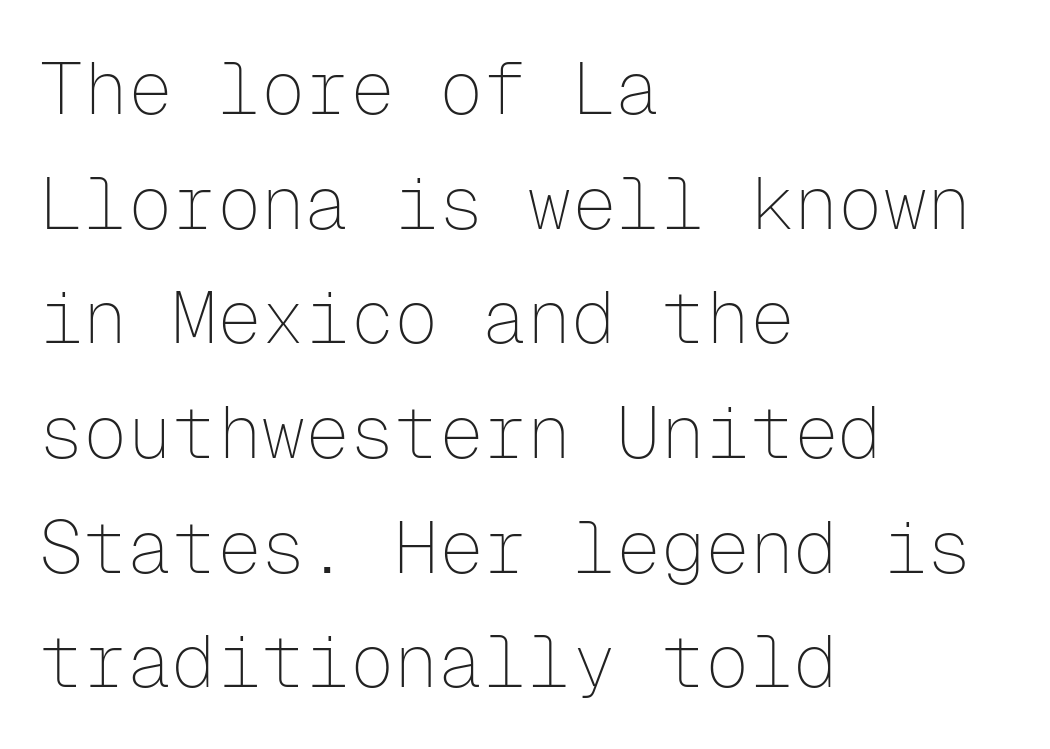
Caption: standard tracking, unaltered. Is this a fixed-width face? Yes — each glyph sits in an identical cell. Line starts are locked; line ends wander. The typography opts for an upright posture over an oblique one. The line-height multiplier appears to be the usual default. Summary of weight: not heavy and not bold.
